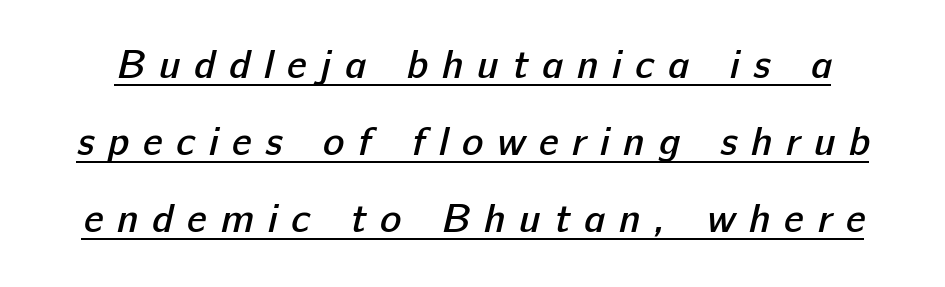
Q: Is the text bold? A: Semi-bold.
Q: Is the typeface a serif or a sans-serif typeface? A: Sans-serif.
Q: Is the text underlined? A: Yes.
Q: Is the spacing between letters normal or unusually wide? A: Unusually wide.
Q: Is the spacing between lines tight, normal or loose? A: Loose.
Q: Width (condensed, normal, or wide)? A: Normal.
Q: Stroke contrast? A: Low.
Q: x-height? A: Medium.
Q: Monospaced? A: No.
